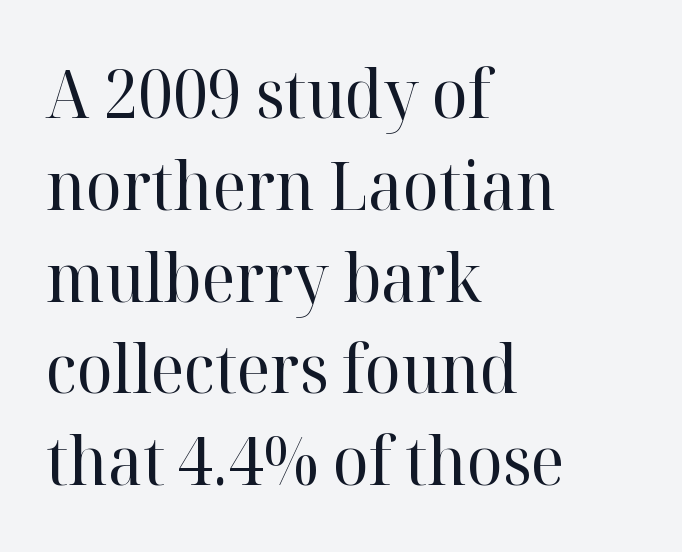
Q: Is the text bold? A: No.
Q: Is the text italic (slanted)? A: No, it is upright.
Q: Is the typeface a serif or a sans-serif typeface? A: Serif.
Q: Is the text underlined? A: No.
Q: How is the paragraph aligned? A: Left-aligned.
Q: Is the spacing between letters normal or unusually wide? A: Normal.
Q: Is the spacing between lines tight, normal or loose? A: Normal.
Q: Width (condensed, normal, or wide)? A: Normal.
Q: Stroke contrast? A: High.
Q: x-height? A: Medium.
Q: Monospaced? A: No.
